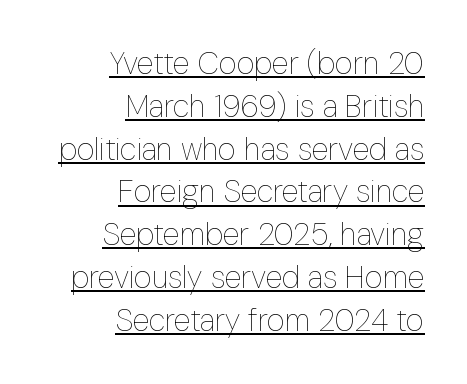
A quiet, ordinary-to-light weight characterises the typeface. Visually the block forms a straight wall on the right and a jagged coastline on the left. Reading down the column, the eye jumps a familiar distance to each next line. A typesetter would call this proportional, since set widths differ per character. A typesetter would mark this as roman, not italic. Does extra space separate the letters? No, they use regular spacing.
